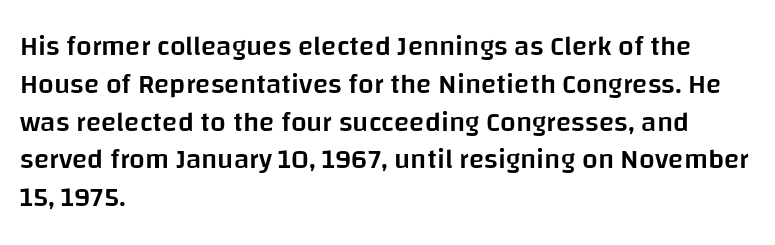
Baseline-to-baseline distance is the conventional proportion of letter height. This rendering employs a face without finishing strokes, i.e., a sans-serif. Default kerning and tracking; the words read as compact shapes. Quick note: underline off.
